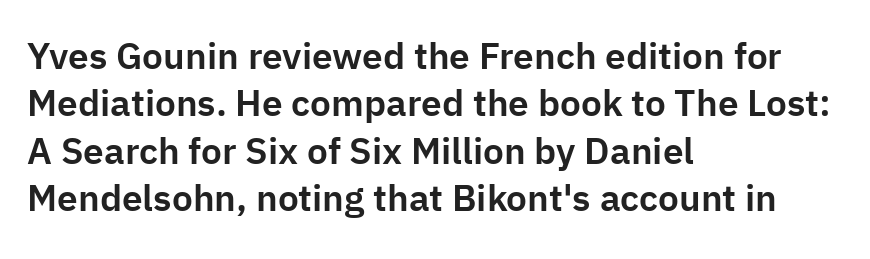
The image shows 37 px sans-serif type, upright; set left-aligned, normal line spacing (1.28x), normal letter spacing, not underlined; low stroke contrast and a medium x-height.
